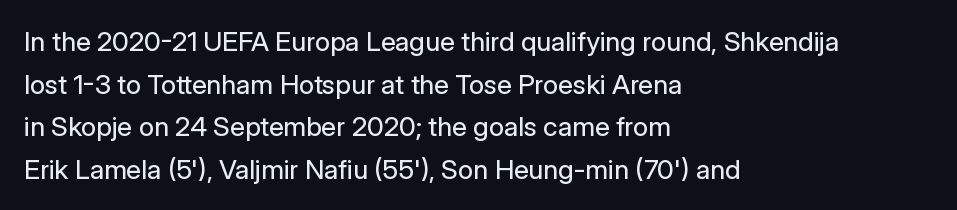
The image shows 27 px text type, upright; set left-aligned, normal line spacing (1.58x), normal letter spacing, not underlined.
